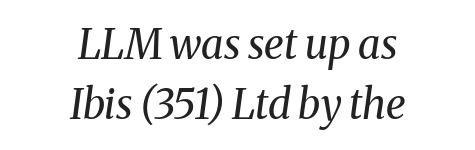
{"serif": "yes", "italic": "yes", "lean": "right", "slant_degrees": 8, "bold": "no", "weight": "regular", "width": "normal", "stroke_contrast": "medium", "x_height": "medium", "monospaced": "no", "underline": "no", "align": "center", "line_spacing": "normal", "line_spacing_ratio": 1.47, "letter_spacing": "normal", "letter_spacing_em": 0.0, "glyph_px": 41}
